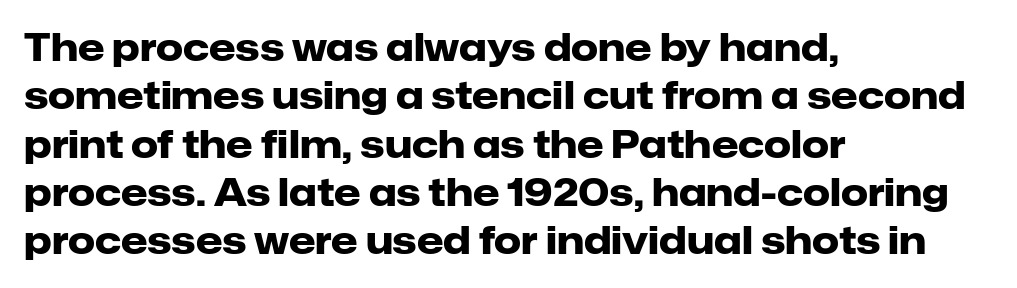
The axis of the letterforms is exactly vertical. You can tell from the bare stems that sans-serif type was used. Notice how thick the strokes are: this is what a full bold looks like. Is there much room between lines? A standard amount, neither cramped nor airy. The letterforms sit shoulder to shoulder at normal distance. A student would call this left alignment; a typographer would say flush left, rag right.
